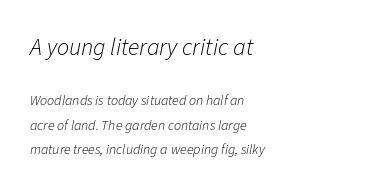
The passage shown is not underscored anywhere. The whole block is typeset with a tilt. Words appear dense and cohesive because spacing is normal. The lines are quadded left.
